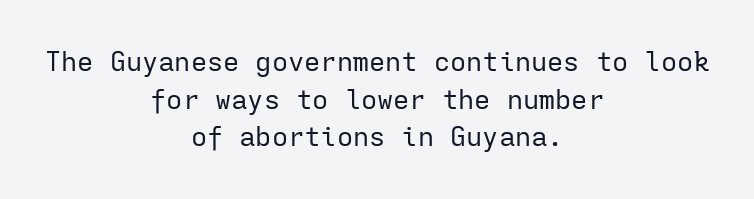
Q: Is the text bold? A: No.
Q: Is the text italic (slanted)? A: No, it is upright.
Q: Is the text underlined? A: No.
Q: How is the paragraph aligned? A: Centered.
Q: Is the spacing between letters normal or unusually wide? A: Normal.
Q: Is the spacing between lines tight, normal or loose? A: Normal.
